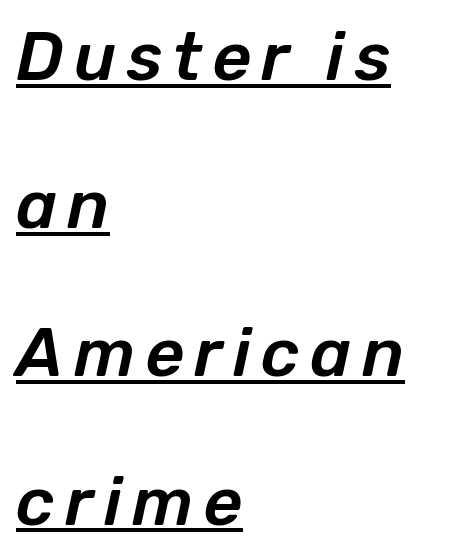
Q: Is the text italic (slanted)? A: Yes, it leans right by about 12 degrees.
Q: Is the text underlined? A: Yes.
Q: How is the paragraph aligned? A: Left-aligned.
Q: Is the spacing between lines tight, normal or loose? A: Loose.
Q: Width (condensed, normal, or wide)? A: Normal.
Q: Stroke contrast? A: Low.
Q: x-height? A: Medium.
Q: Monospaced? A: No.
